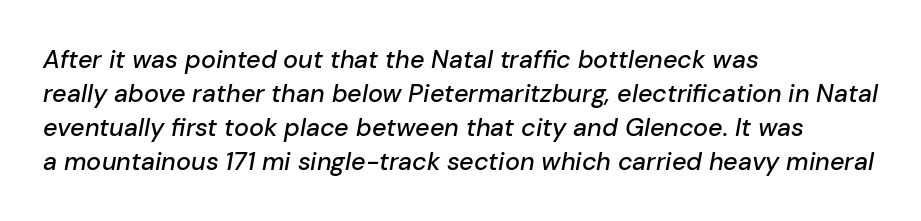
Glance below the letters and you will spot only blank space. Between one letter and the next there's only the usual sliver of space. Horizontal bands of white between lines are of average thickness. Slant detected: the letters are inclined. In CSS terms this would be text-align: left.
